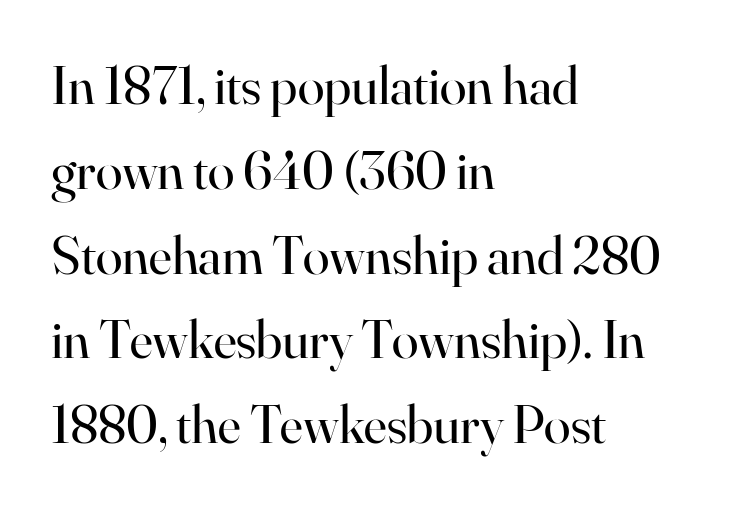
Q: Is the text bold? A: No.
Q: Is the text italic (slanted)? A: No, it is upright.
Q: Is the typeface a serif or a sans-serif typeface? A: Serif.
Q: Is the text underlined? A: No.
Q: How is the paragraph aligned? A: Left-aligned.
Q: Is the spacing between letters normal or unusually wide? A: Normal.
Q: Is the spacing between lines tight, normal or loose? A: Normal.
Q: Width (condensed, normal, or wide)? A: Normal.
Q: Stroke contrast? A: High.
Q: x-height? A: Small.
Q: Monospaced? A: No.
